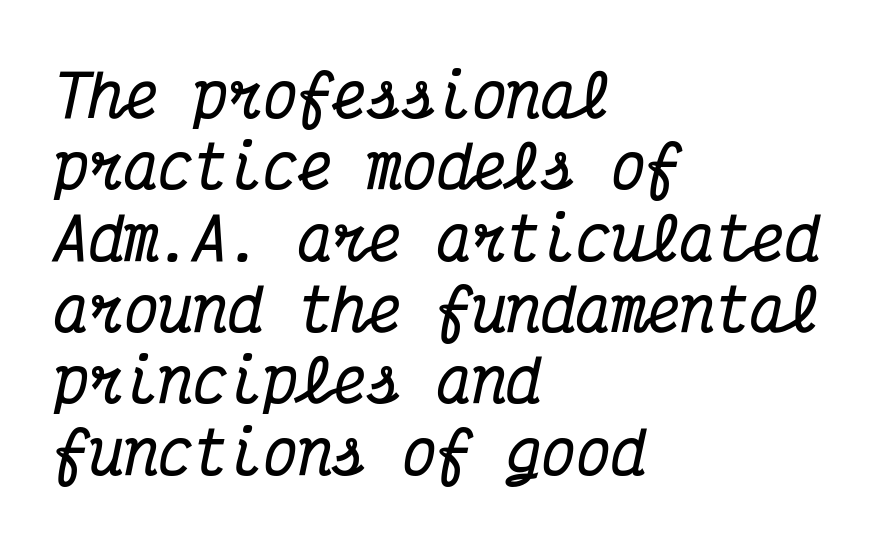
The image shows 58 px bold, condensed serif type, italic (leaning right), monospaced; set left-aligned, line spacing 1.23x, normal letter spacing, not underlined; medium stroke contrast and a medium x-height.
